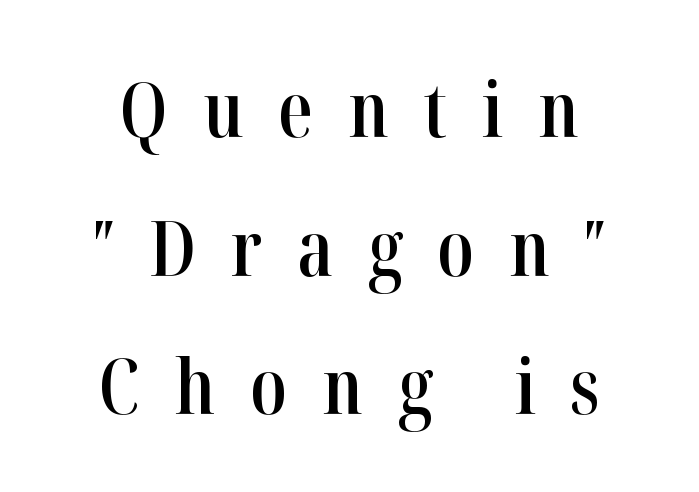
{"serif": "yes", "italic": "no", "bold": "semi", "weight": "semibold", "width": "condensed", "stroke_contrast": "high", "x_height": "medium", "monospaced": "no", "underline": "no", "align": "center", "line_spacing_ratio": 1.8, "letter_spacing": "wide", "letter_spacing_em": 0.45, "glyph_px": 77}
